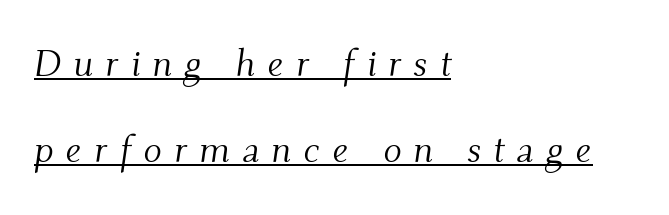
The face used here is proportionally spaced, like ordinary book or web type. The text block is weighted toward the left margin, trailing off unevenly rightward. Unbolded letterforms with no extra heft. Looks like someone drew a line under every word here.
